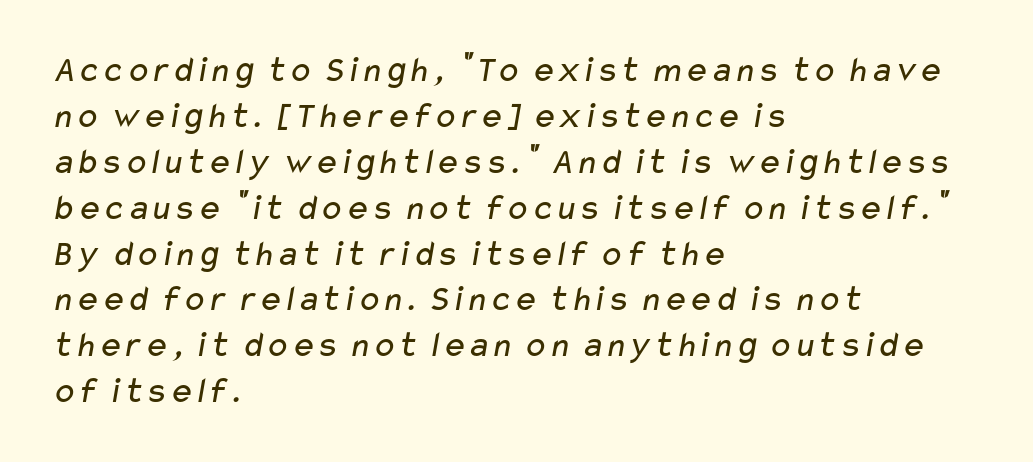
Q: Is the text bold? A: No.
Q: Is the typeface a serif or a sans-serif typeface? A: Sans-serif.
Q: Is the text underlined? A: No.
Q: How is the paragraph aligned? A: Left-aligned.
Q: Is the spacing between letters normal or unusually wide? A: Normal.
Q: Width (condensed, normal, or wide)? A: Wide.
Q: Stroke contrast? A: Low.
Q: x-height? A: Medium.
Q: Monospaced? A: No.
